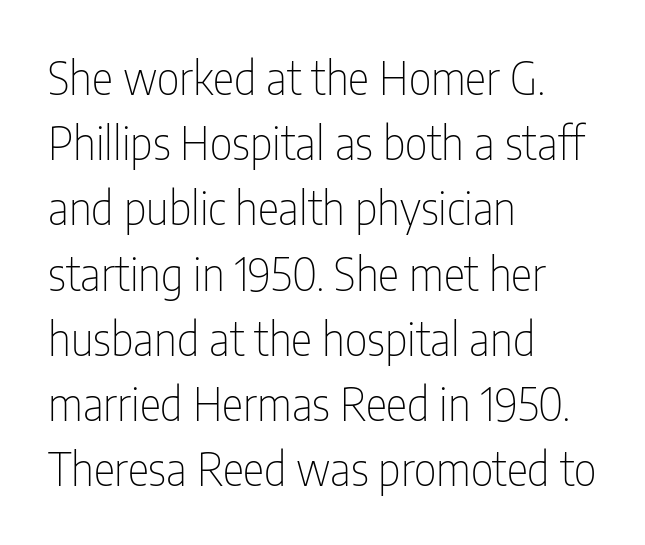
{"serif": "no", "italic": "no", "bold": "no", "weight": "thin", "width": "condensed", "stroke_contrast": "low", "x_height": "medium", "monospaced": "no", "underline": "no", "align": "left", "line_spacing": "normal", "line_spacing_ratio": 1.45, "letter_spacing": "normal", "letter_spacing_em": 0.0, "glyph_px": 45}
